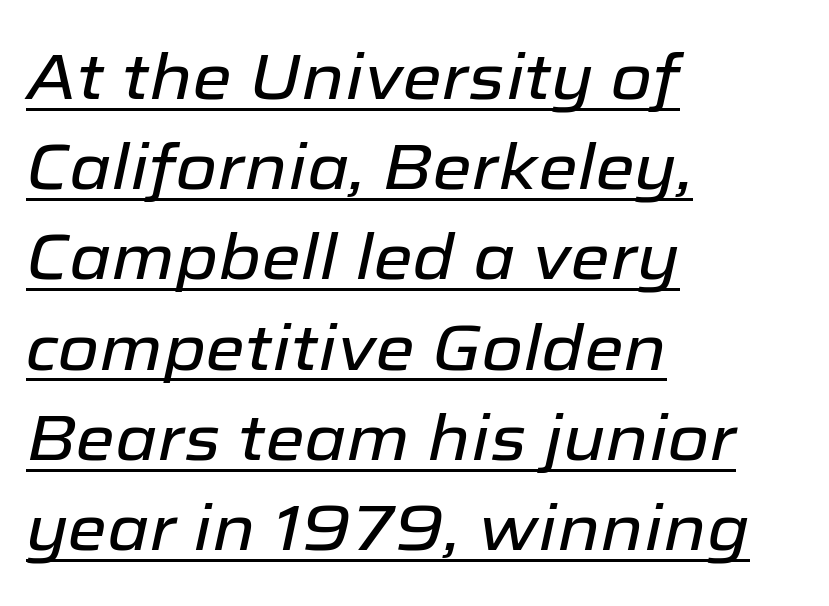
{"italic": "yes", "lean": "right", "slant_degrees": 12, "width": "normal", "stroke_contrast": "low", "x_height": "medium", "monospaced": "no", "underline": "yes", "align": "left", "line_spacing": "normal", "line_spacing_ratio": 1.41, "letter_spacing": "normal", "letter_spacing_em": 0.0, "glyph_px": 64}
